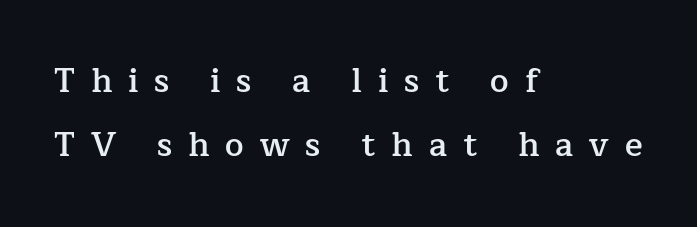
The zone under the glyphs is completely vacant. Does the lettering tilt? It doesn't — this is upright. Typographic density is moderately raised because the face is semibold. In terms of leading, this rendering errs on the spacious side. Are there feet on the stems? There are — it's a serif. The face used here is proportionally spaced, like ordinary book or web type.
